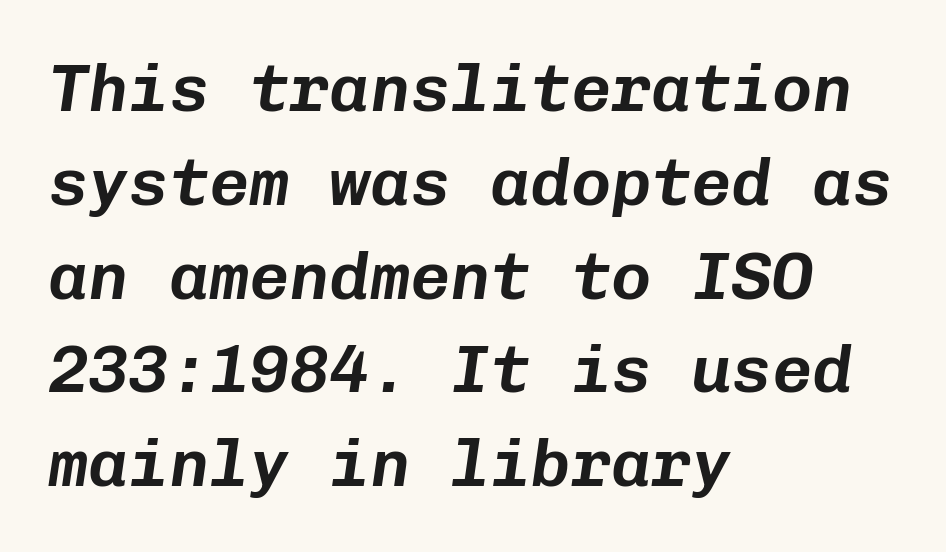
{"italic": "yes", "lean": "right", "slant_degrees": 8, "width": "normal", "stroke_contrast": "low", "x_height": "medium", "monospaced": "yes", "underline": "no", "align": "left", "line_spacing": "normal", "line_spacing_ratio": 1.4, "letter_spacing": "normal", "letter_spacing_em": 0.0, "glyph_px": 67}
